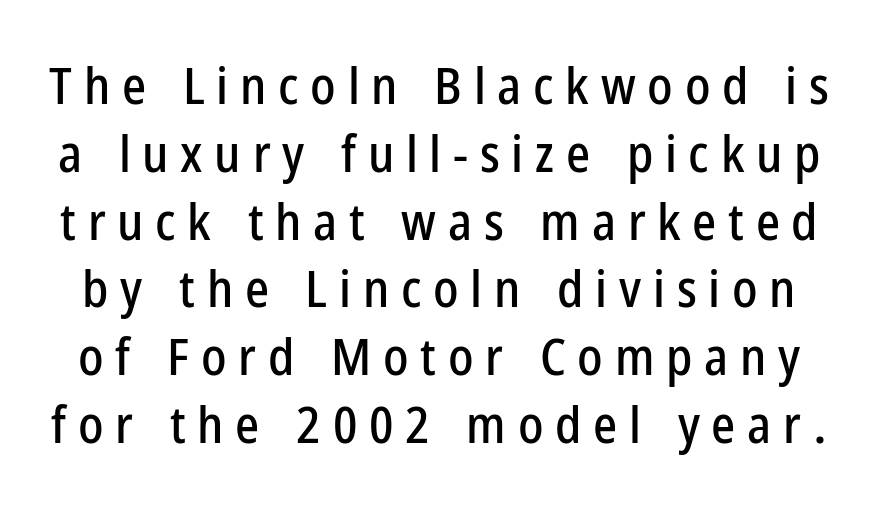
The image shows 51 px condensed sans-serif type, upright; set normal line spacing (1.33x), unusually wide letter spacing (+0.23 em), not underlined; low stroke contrast and a medium x-height.
